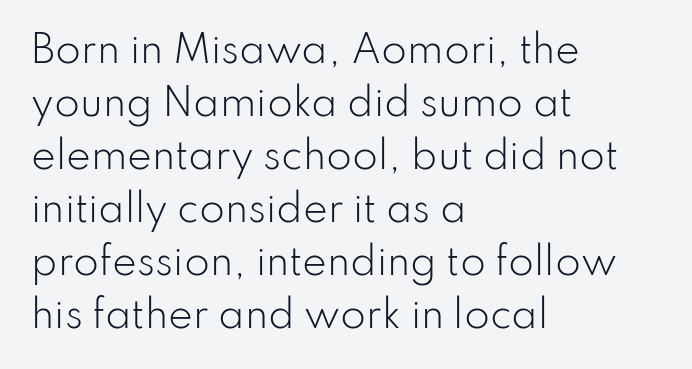
The image shows 37 px light sans-serif type, upright; set left-aligned, normal line spacing (1.43x), normal letter spacing, not underlined; low stroke contrast and a small x-height.
